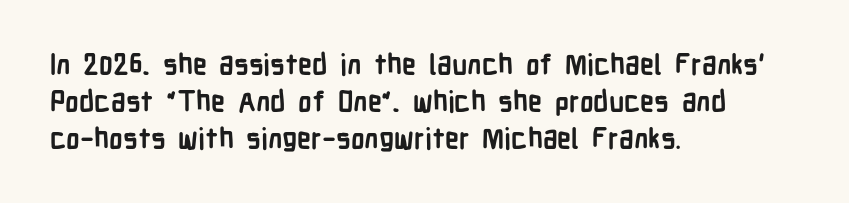
{"serif": "no", "italic": "no", "bold": "yes", "weight": "semibold", "width": "condensed", "stroke_contrast": "low", "x_height": "medium", "monospaced": "no", "underline": "no", "align": "left", "line_spacing": "normal", "line_spacing_ratio": 1.32, "letter_spacing": "normal", "letter_spacing_em": 0.0, "glyph_px": 28}
